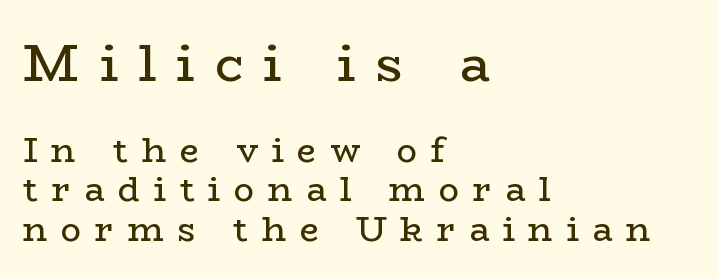
Q: Is the text bold? A: No.
Q: Is the text italic (slanted)? A: No, it is upright.
Q: Is the typeface a serif or a sans-serif typeface? A: Serif.
Q: Is the text underlined? A: No.
Q: How is the paragraph aligned? A: Left-aligned.
Q: Is the spacing between letters normal or unusually wide? A: Unusually wide.
Q: Which block of text is set in a larger size, the first (top) or the second (bottom)? A: The first (top) one.
Q: Width (condensed, normal, or wide)? A: Wide.
Q: Stroke contrast? A: Low.
Q: x-height? A: Medium.
Q: Monospaced? A: No.
